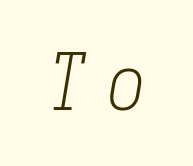
Does extra space separate the letters? Yes, quite a lot of it. Does the lettering tilt? It does — this is italic. Spacing verdict: monospaced, one width for all characters. The baseline area is clear. To sum up the face: it has serifs. Unbolded letterforms with no extra heft.
